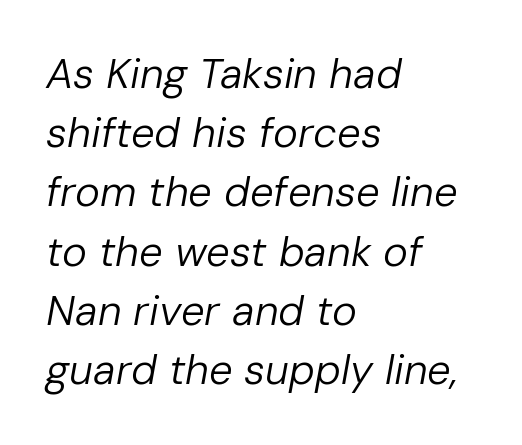
The image shows 42 px regular-weight type, italic (leaning right); set left-aligned, normal line spacing (1.41x), normal letter spacing, not underlined; low stroke contrast and a medium x-height.
